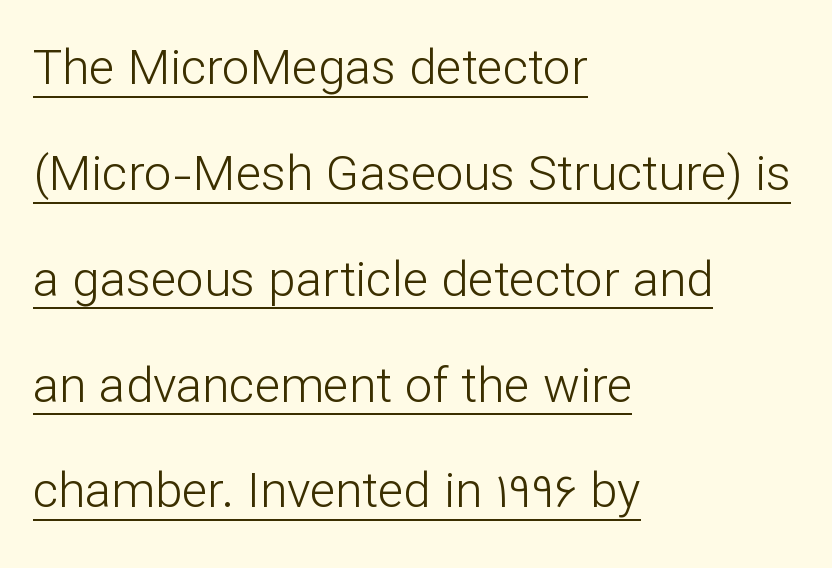
The image shows 49 px light sans-serif type, upright; set left-aligned, loose line spacing (2.16x), normal letter spacing, underlined; low stroke contrast and a medium x-height.
